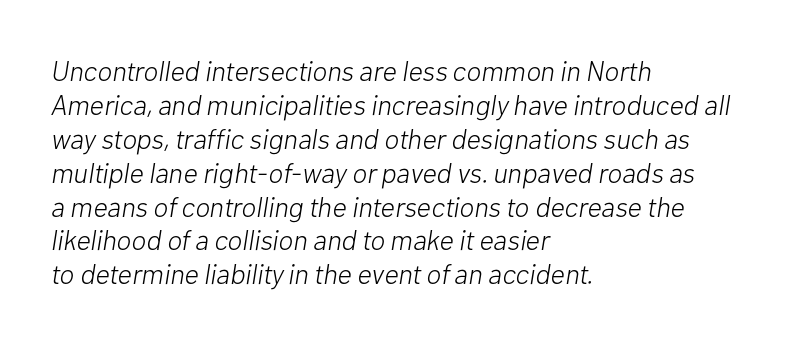
{"italic": "yes", "lean": "right", "slant_degrees": 10, "bold": "no", "weight": "light", "width": "normal", "stroke_contrast": "low", "x_height": "medium", "monospaced": "no", "underline": "no", "align": "left", "line_spacing_ratio": 1.21, "letter_spacing": "normal", "letter_spacing_em": 0.0, "glyph_px": 28}
